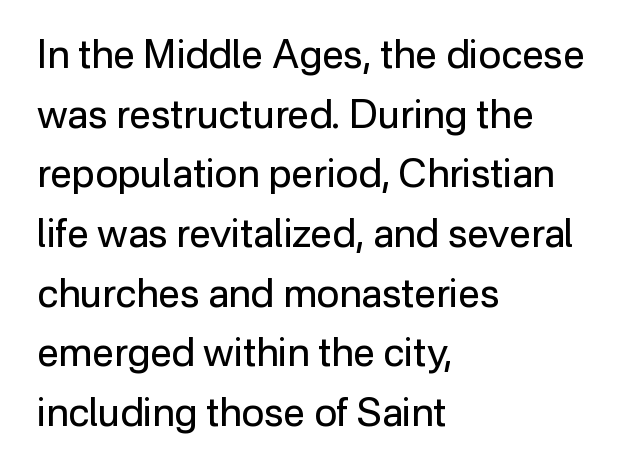
Q: Is the text bold? A: No.
Q: Is the text italic (slanted)? A: No, it is upright.
Q: Is the typeface a serif or a sans-serif typeface? A: Sans-serif.
Q: Is the text underlined? A: No.
Q: How is the paragraph aligned? A: Left-aligned.
Q: Is the spacing between letters normal or unusually wide? A: Normal.
Q: Is the spacing between lines tight, normal or loose? A: Normal.
Q: Width (condensed, normal, or wide)? A: Normal.
Q: Stroke contrast? A: Low.
Q: x-height? A: Medium.
Q: Monospaced? A: No.
